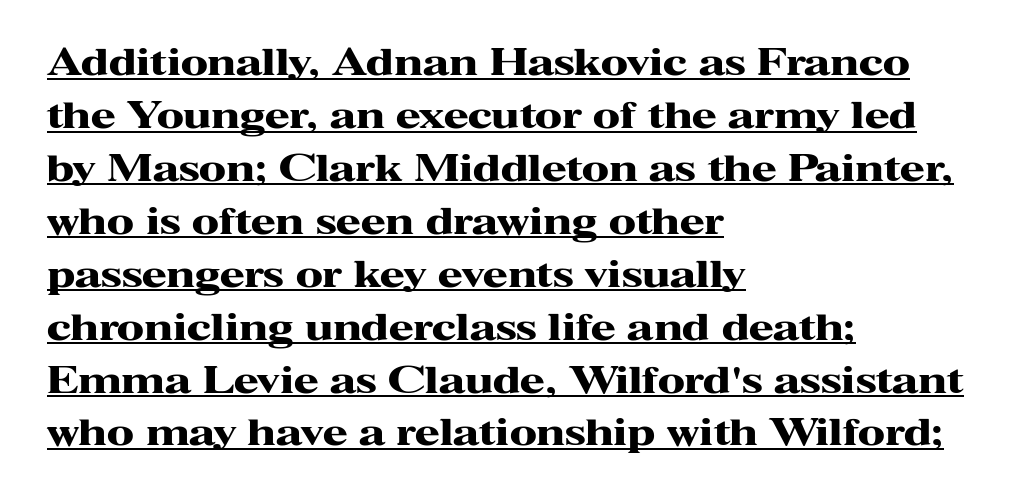
{"serif": "yes", "italic": "no", "bold": "yes", "weight": "heavy", "width": "wide", "stroke_contrast": "high", "x_height": "medium", "monospaced": "no", "underline": "yes", "align": "left", "line_spacing": "normal", "line_spacing_ratio": 1.47, "letter_spacing": "normal", "letter_spacing_em": 0.0, "glyph_px": 36}
